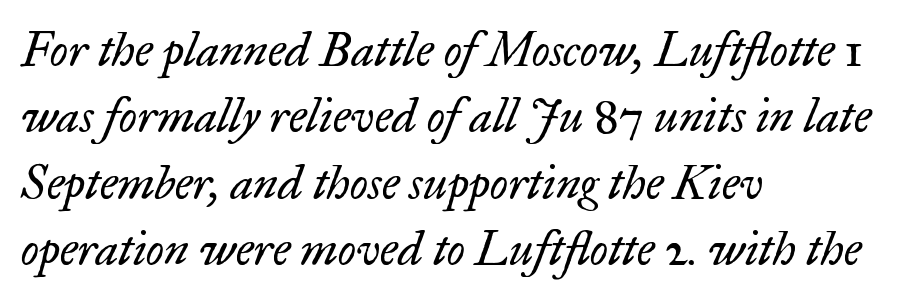
Leading matches the norm, producing a regular column. Is the stroke heavy? The answer is a plain regular-or-lighter. The space beneath each line is pristine and unruled. Letterform terminals end in serifs throughout the passage.
